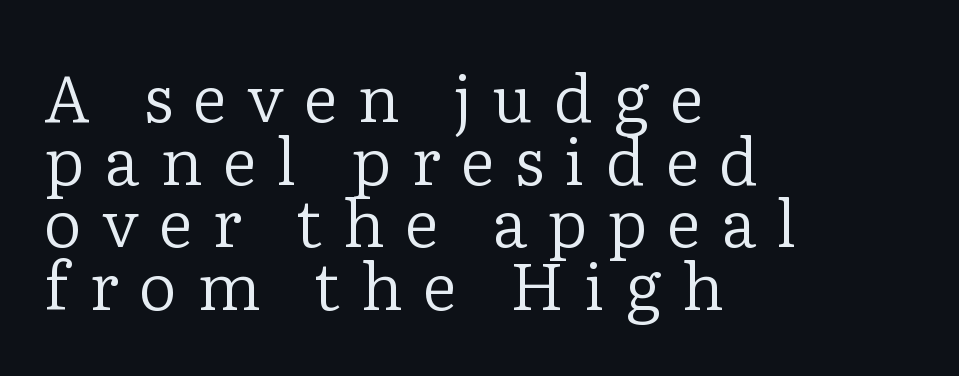
The image shows 66 px regular-weight serif type, upright; set left-aligned, tight line spacing (0.95x), unusually wide letter spacing (+0.31 em), not underlined; low stroke contrast and a medium x-height.
